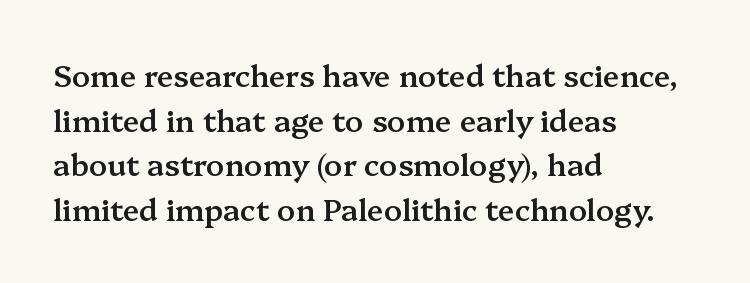
Q: Is the text bold? A: Semi-bold.
Q: Is the text italic (slanted)? A: No, it is upright.
Q: Is the typeface a serif or a sans-serif typeface? A: Serif.
Q: Is the text underlined? A: No.
Q: How is the paragraph aligned? A: Left-aligned.
Q: Is the spacing between letters normal or unusually wide? A: Normal.
Q: Is the spacing between lines tight, normal or loose? A: Normal.
Q: Width (condensed, normal, or wide)? A: Normal.
Q: Stroke contrast? A: Medium.
Q: x-height? A: Medium.
Q: Monospaced? A: No.
